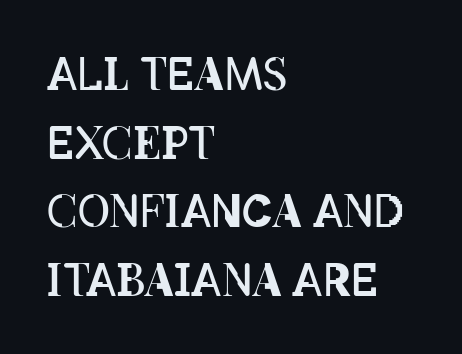
Every row of glyphs begins at an identical x-position on the left. This sample uses plain, unmodified letter spacing. Ordinary non-slanted type is in use. This block has exactly the height ordinary leading produces. This reads as an unemphasized weight, regular at the heaviest. Do the characters align in a grid? No, the font is proportional.
